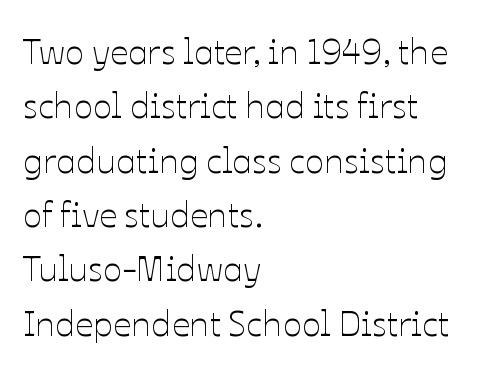
The image shows 36 px thin type, upright; set left-aligned, normal line spacing (1.51x), normal letter spacing, not underlined; low stroke contrast and a medium x-height.
